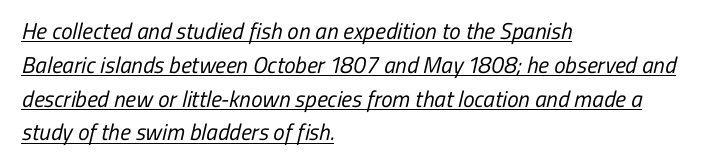
Q: Is the text bold? A: No.
Q: Is the text underlined? A: Yes.
Q: How is the paragraph aligned? A: Left-aligned.
Q: Is the spacing between letters normal or unusually wide? A: Normal.
Q: Is the spacing between lines tight, normal or loose? A: Normal.
